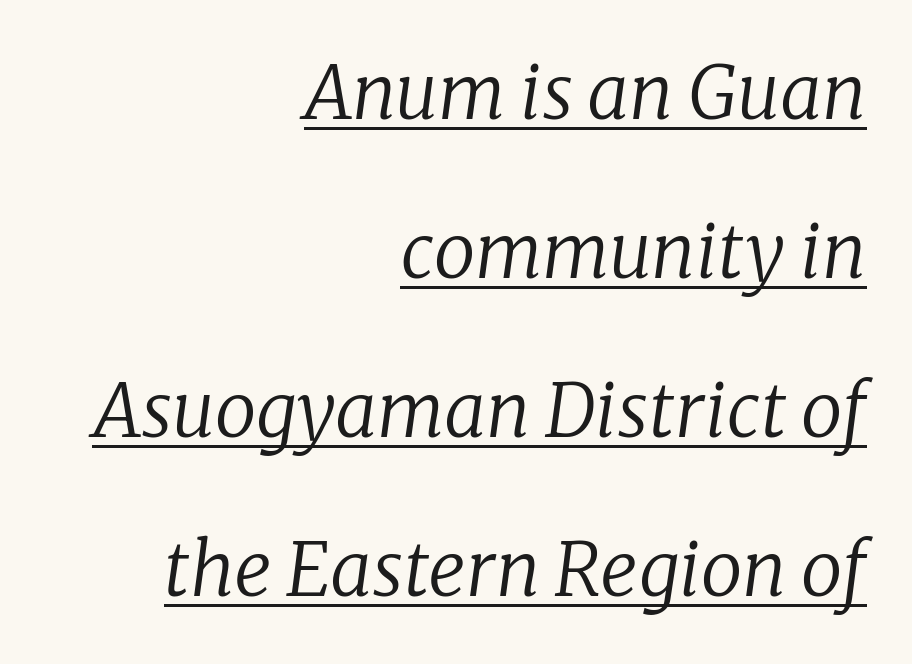
Q: Is the text bold? A: No.
Q: Is the text italic (slanted)? A: Yes, it leans right by about 8 degrees.
Q: Is the typeface a serif or a sans-serif typeface? A: Serif.
Q: Is the text underlined? A: Yes.
Q: How is the paragraph aligned? A: Right-aligned.
Q: Is the spacing between letters normal or unusually wide? A: Normal.
Q: Is the spacing between lines tight, normal or loose? A: Loose.
Q: Width (condensed, normal, or wide)? A: Normal.
Q: Stroke contrast? A: Low.
Q: x-height? A: Medium.
Q: Monospaced? A: No.
